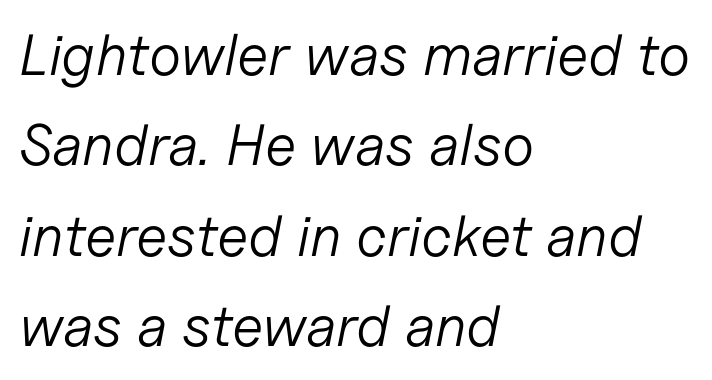
{"italic": "yes", "lean": "right", "slant_degrees": 11, "bold": "no", "weight": "light", "width": "normal", "stroke_contrast": "low", "x_height": "medium", "monospaced": "no", "underline": "no", "align": "left", "line_spacing": "normal", "line_spacing_ratio": 1.56, "letter_spacing": "normal", "letter_spacing_em": 0.0, "glyph_px": 58}
